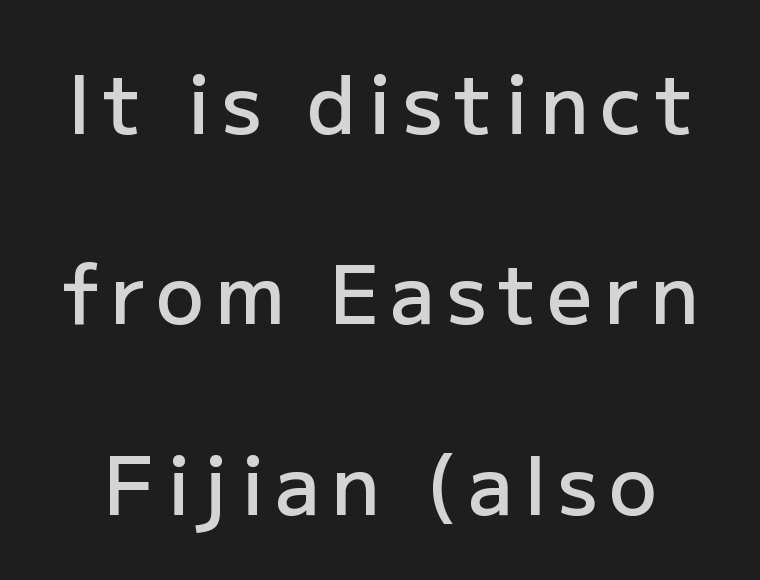
{"serif": "no", "italic": "no", "bold": "semi", "weight": "semibold", "width": "normal", "stroke_contrast": "low", "x_height": "medium", "monospaced": "no", "underline": "no", "line_spacing": "loose", "line_spacing_ratio": 2.38, "glyph_px": 80}
